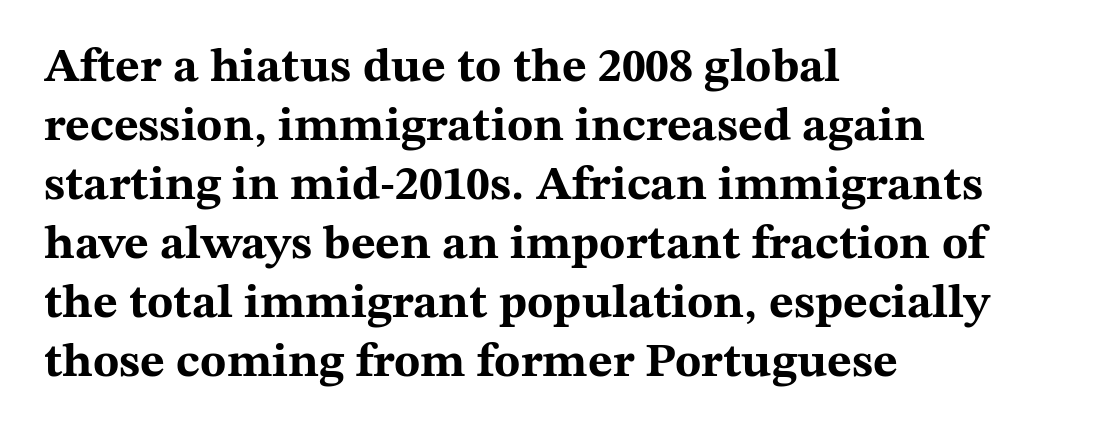
Q: Is the text bold? A: Yes.
Q: Is the text italic (slanted)? A: No, it is upright.
Q: Is the typeface a serif or a sans-serif typeface? A: Serif.
Q: Is the text underlined? A: No.
Q: How is the paragraph aligned? A: Left-aligned.
Q: Is the spacing between letters normal or unusually wide? A: Normal.
Q: Width (condensed, normal, or wide)? A: Wide.
Q: Stroke contrast? A: Medium.
Q: x-height? A: Medium.
Q: Monospaced? A: No.
